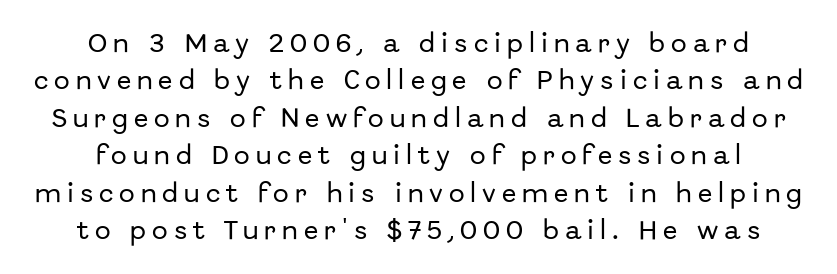
The image shows 21 px text type, upright; set line spacing 1.78x, unusually wide letter spacing (+0.29 em), not underlined.
